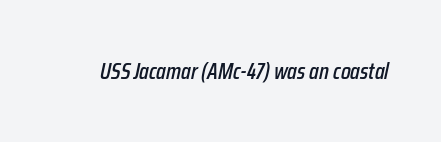
Honestly, there is no underline to notice here at all. What stands out about the letter spacing? Nothing — it is the standard amount. Compared with ordinary roman type, these characters are visibly tilted.
